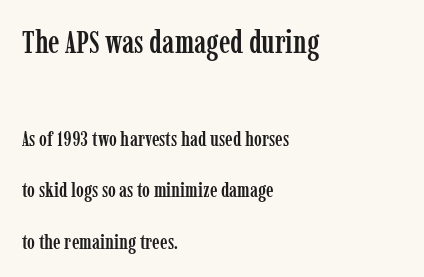
{"serif": "yes", "italic": "no", "width": "condensed", "stroke_contrast": "low", "x_height": "medium", "monospaced": "no", "underline": "no", "align": "left", "line_spacing": "loose", "line_spacing_ratio": 2.45, "letter_spacing": "normal", "letter_spacing_em": 0.0, "larger_block": "first", "size_ratio": 1.52, "glyph_px": 32}
